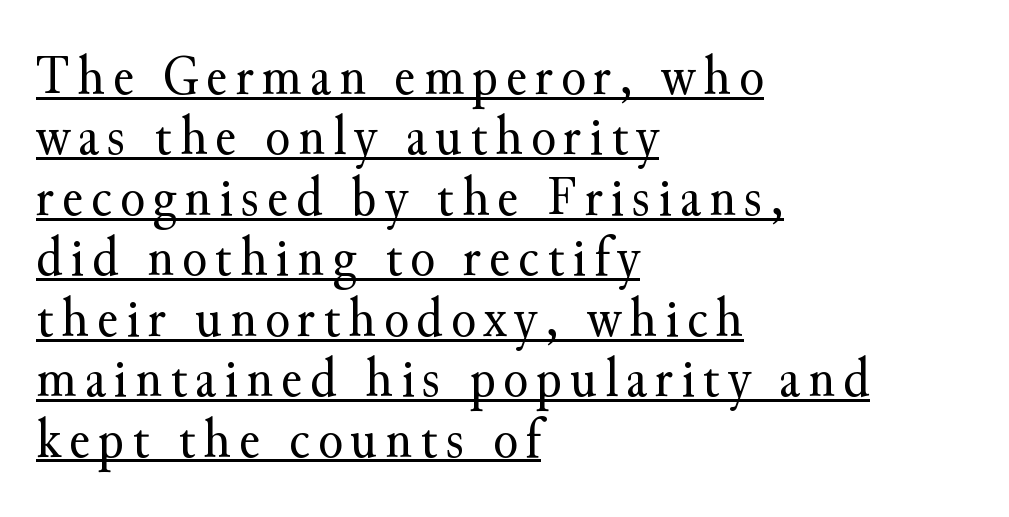
Q: Is the text bold? A: No.
Q: Is the text italic (slanted)? A: No, it is upright.
Q: Is the typeface a serif or a sans-serif typeface? A: Serif.
Q: Is the text underlined? A: Yes.
Q: How is the paragraph aligned? A: Left-aligned.
Q: Is the spacing between lines tight, normal or loose? A: Tight.
Q: Width (condensed, normal, or wide)? A: Normal.
Q: Stroke contrast? A: Medium.
Q: x-height? A: Small.
Q: Monospaced? A: No.
